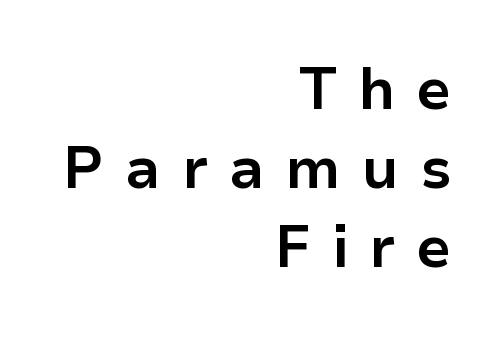
The image shows 58 px bold sans-serif type, upright; set right-aligned, normal line spacing (1.36x), unusually wide letter spacing (+0.36 em), not underlined; low stroke contrast and a medium x-height.
